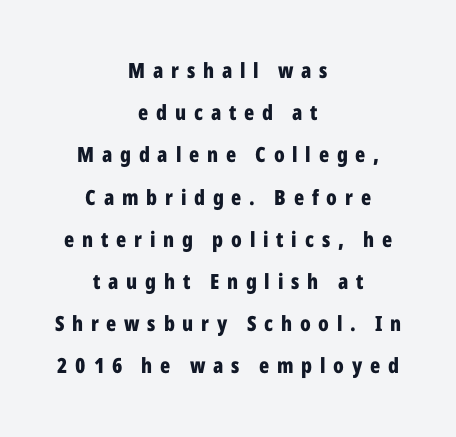
The image shows 21 px bold type, upright; set centered, loose line spacing (2.01x), unusually wide letter spacing (+0.37 em), not underlined.
